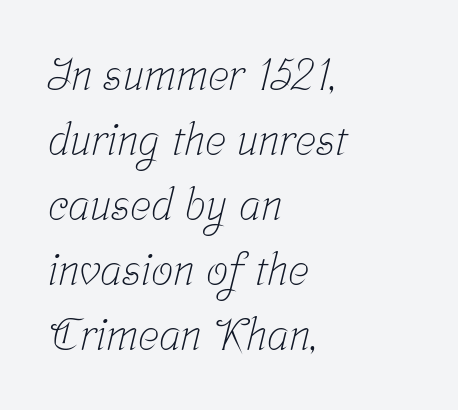
The image shows 44 px light, condensed serif type; set left-aligned, normal line spacing (1.48x), normal letter spacing, not underlined; low stroke contrast and a medium x-height.
